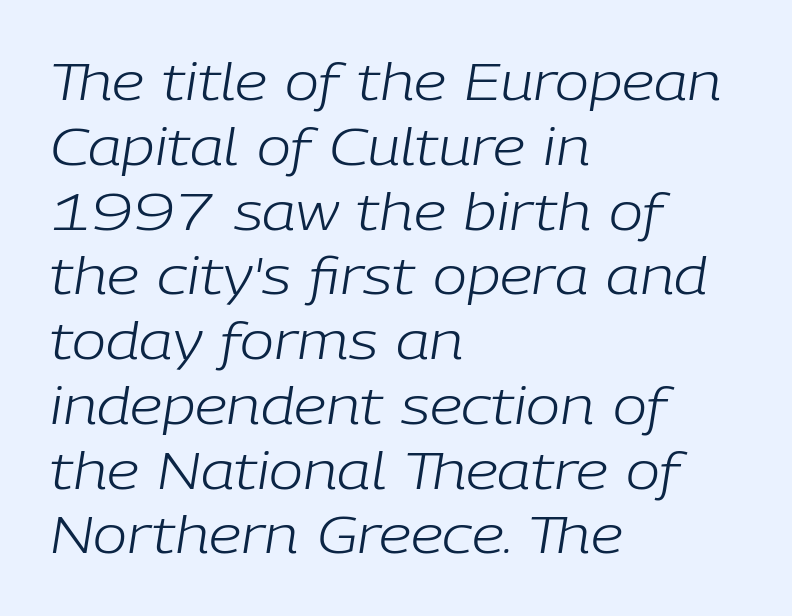
{"italic": "yes", "lean": "right", "slant_degrees": 9, "bold": "no", "weight": "light", "width": "normal", "stroke_contrast": "low", "x_height": "medium", "monospaced": "no", "underline": "no", "align": "left", "line_spacing": "normal", "line_spacing_ratio": 1.27, "letter_spacing": "normal", "letter_spacing_em": 0.0, "glyph_px": 51}
